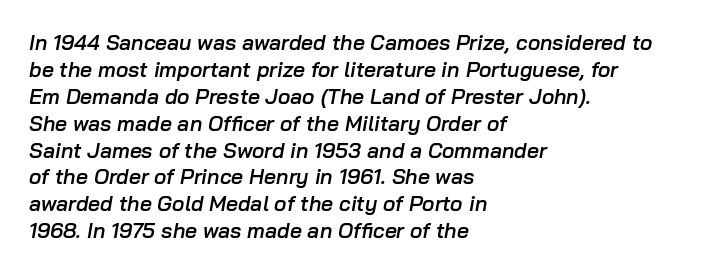
The image shows 21 px text type, italic (leaning right); set left-aligned, normal line spacing (1.28x), normal letter spacing, not underlined.
